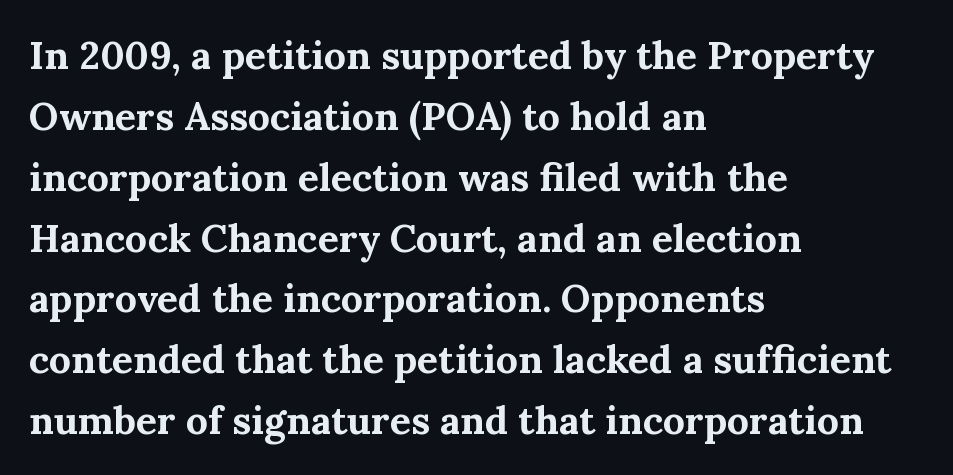
The space directly below the letters is spotless. Normally led — the rows are evenly, conventionally spaced. Proportional: the letters do not fall into vertical columns. This rendering employs a face with finishing strokes, i.e., a serif.
